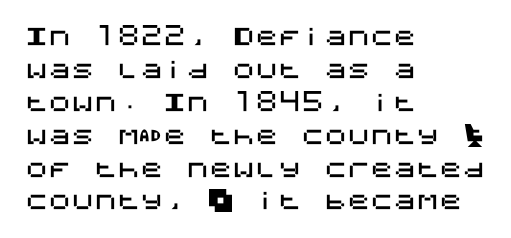
Plain, unruled lines of type. Letter spacing: default. Quick note: interline space is typical. Does the lettering tilt? It doesn't — this is upright. One-word summary of the alignment: left.
